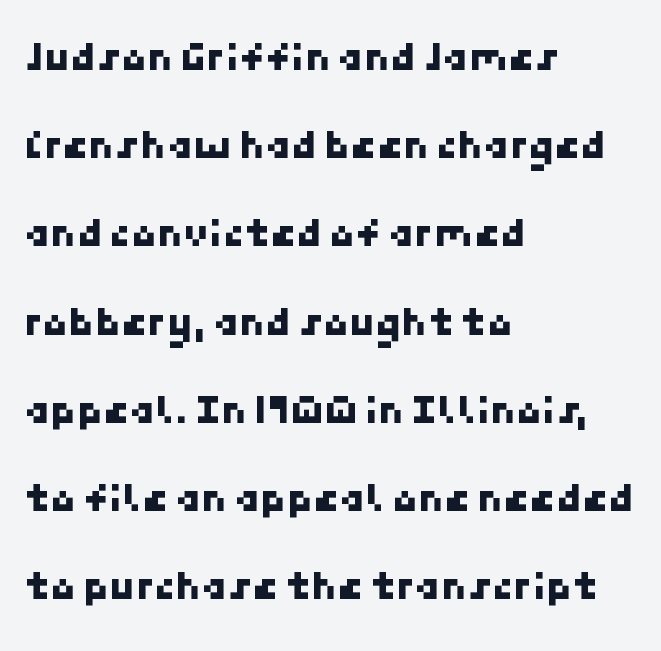
{"serif": "no", "width": "normal", "stroke_contrast": "low", "x_height": "medium", "underline": "no", "align": "left", "line_spacing": "loose", "line_spacing_ratio": 2.1, "letter_spacing": "normal", "letter_spacing_em": 0.0, "glyph_px": 42}
